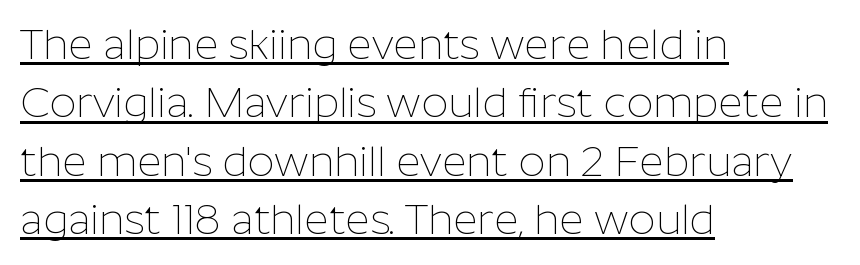
{"serif": "no", "italic": "no", "bold": "no", "weight": "thin", "width": "normal", "stroke_contrast": "low", "x_height": "medium", "monospaced": "no", "underline": "yes", "align": "left", "line_spacing": "normal", "line_spacing_ratio": 1.39, "letter_spacing": "normal", "letter_spacing_em": 0.0, "glyph_px": 42}
